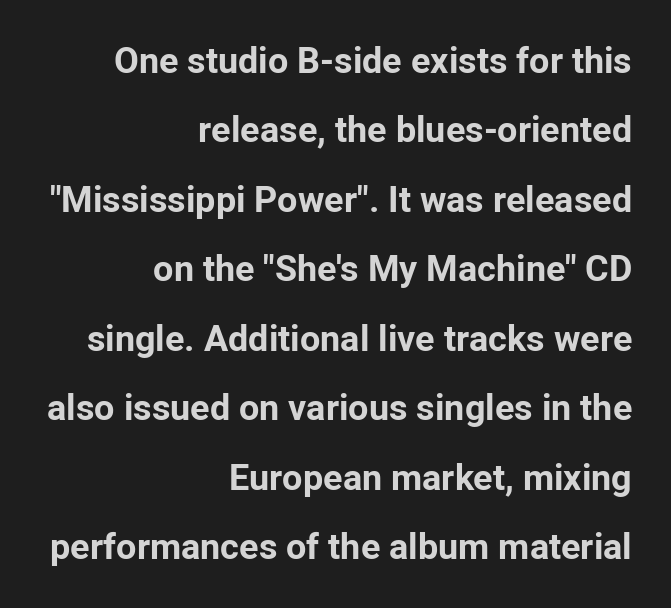
{"serif": "no", "italic": "no", "bold": "yes", "weight": "bold", "width": "normal", "stroke_contrast": "low", "x_height": "medium", "monospaced": "no", "underline": "no", "align": "right", "line_spacing": "loose", "line_spacing_ratio": 1.93, "letter_spacing": "normal", "letter_spacing_em": 0.0, "glyph_px": 36}
